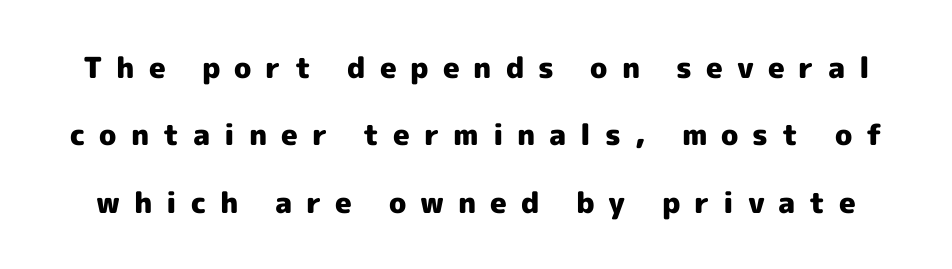
The image shows 29 px heavy sans-serif type, upright; set loose line spacing (2.32x), unusually wide letter spacing (+0.48 em), not underlined; a medium x-height.
